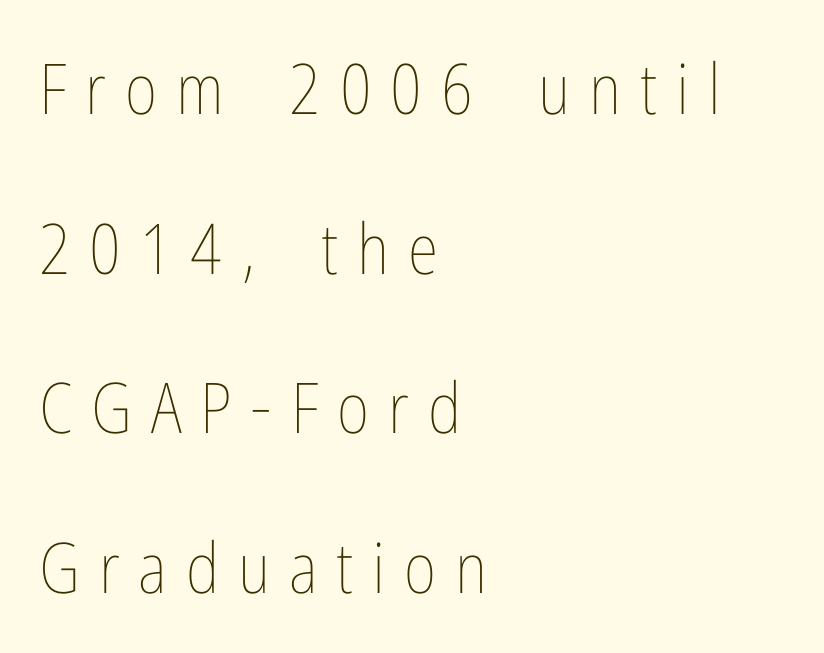
{"italic": "no", "bold": "no", "weight": "thin", "width": "condensed", "stroke_contrast": "low", "x_height": "medium", "monospaced": "no", "underline": "no", "align": "left", "line_spacing": "loose", "line_spacing_ratio": 2.28, "letter_spacing": "wide", "letter_spacing_em": 0.27, "glyph_px": 70}
